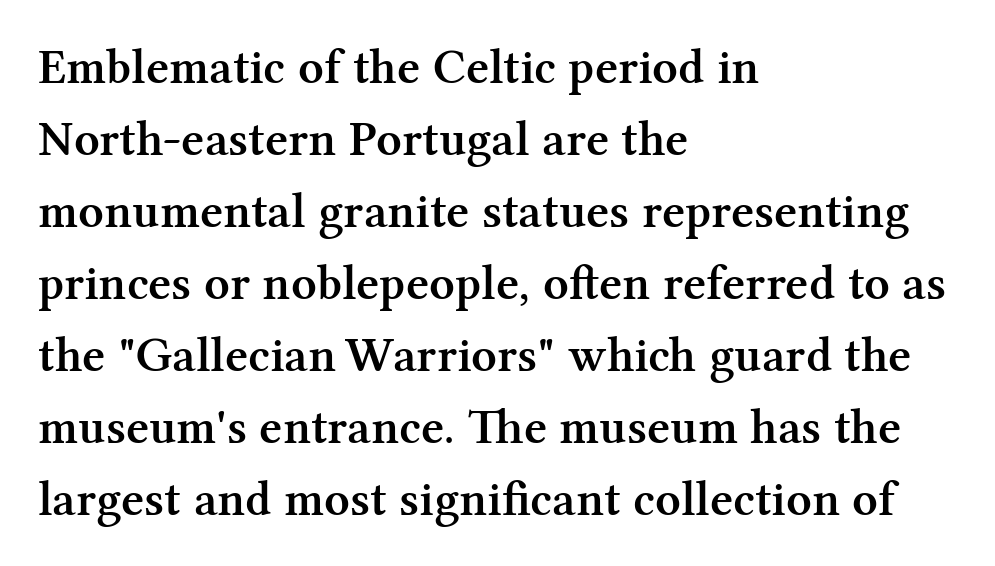
The image shows 50 px semibold serif type, upright; set left-aligned, normal line spacing (1.44x), normal letter spacing, not underlined; medium stroke contrast and a medium x-height.
